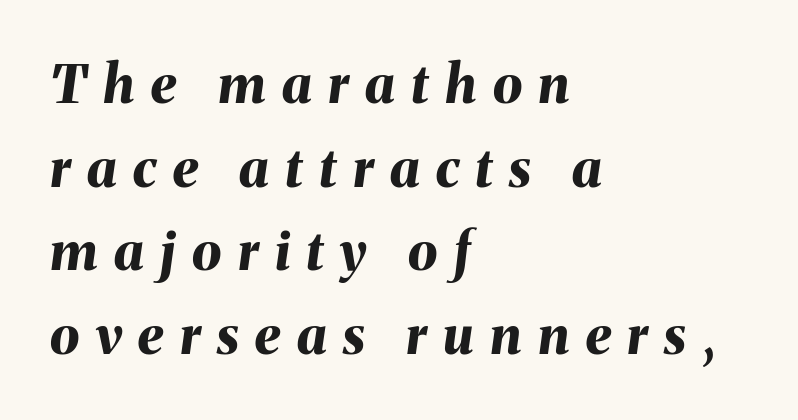
The tracking jumps out immediately: characters are airy and widely separated. The glyphs look as if they've been sheared to an angle. A typesetter would call this proportional, since set widths differ per character. The passage shown is not underscored anywhere. Notice how thick the strokes are: this is what a full bold looks like. Line spacing here is normal.
